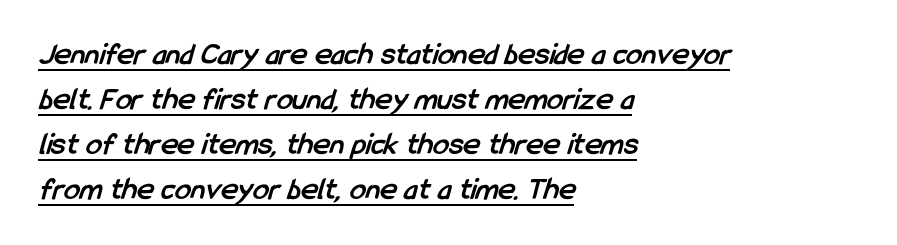
{"serif": "no", "bold": "yes", "weight": "semibold", "width": "condensed", "stroke_contrast": "low", "x_height": "medium", "monospaced": "no", "underline": "yes", "align": "left", "line_spacing": "normal", "line_spacing_ratio": 1.41, "letter_spacing": "normal", "letter_spacing_em": 0.0, "glyph_px": 32}
